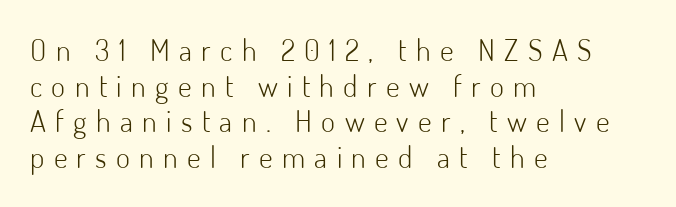
{"serif": "no", "italic": "no", "bold": "no", "weight": "light", "width": "normal", "stroke_contrast": "low", "x_height": "small", "monospaced": "no", "underline": "no", "align": "left", "line_spacing_ratio": 1.19, "letter_spacing": "wide", "letter_spacing_em": 0.31, "glyph_px": 30}
